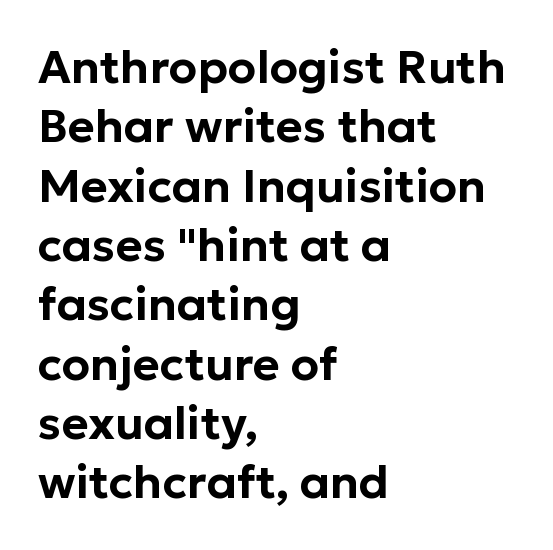
{"serif": "no", "italic": "no", "width": "normal", "stroke_contrast": "low", "x_height": "medium", "monospaced": "no", "underline": "no", "align": "left", "line_spacing": "normal", "line_spacing_ratio": 1.29, "letter_spacing": "normal", "letter_spacing_em": 0.0, "glyph_px": 46}
